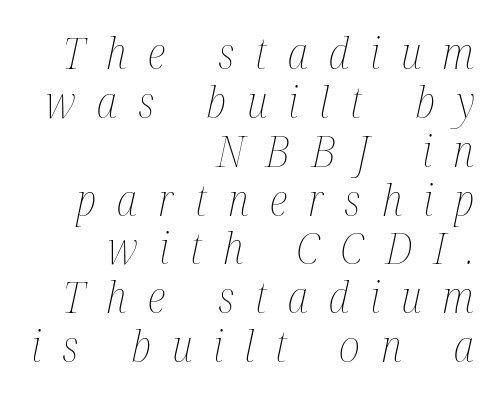
These lines have a slow, spaced-out rhythm from letter to letter. The foot of each line stays bare and open. Compared with a flush-left layout, this one pins lines to the opposite, right side. The letters advance in unequal steps, a hallmark of proportional type. When letters slant like this, we call the style italic. Is the type heavy? It reads as light-to-regular instead.
